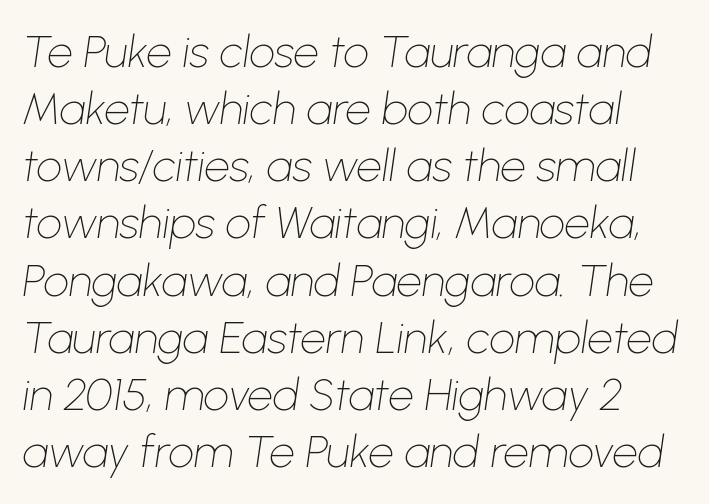
If you drew a line through each stem, it would be angled. The string is rendered with underlining switched off. No extra ink here — the face is not bold. These lines keep a tight, regular rhythm from letter to letter. One glance says typical: line gaps are just what's usual.
